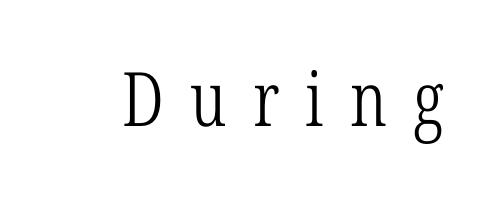
{"serif": "yes", "italic": "no", "bold": "no", "weight": "light", "width": "condensed", "stroke_contrast": "low", "x_height": "medium", "monospaced": "no", "underline": "no", "letter_spacing": "wide", "letter_spacing_em": 0.35, "glyph_px": 75}
